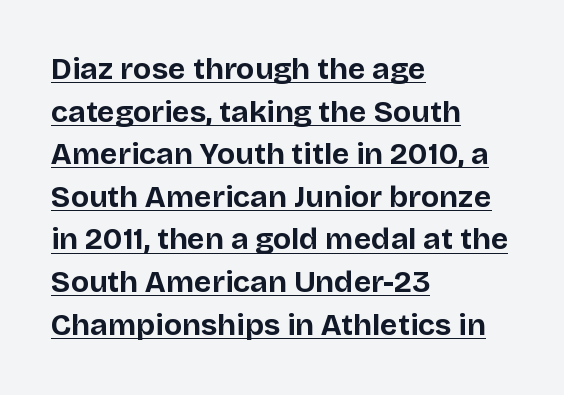
This is the regular roman posture of the typeface. Line starts are locked; line ends wander. Vertically, the passage feels balanced, rows spaced as you'd expect. Honestly, the underline is the first thing you notice here.
